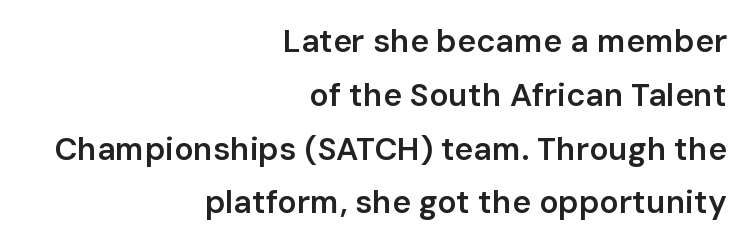
Q: Is the text bold? A: Semi-bold.
Q: Is the text italic (slanted)? A: No, it is upright.
Q: Is the typeface a serif or a sans-serif typeface? A: Sans-serif.
Q: Is the text underlined? A: No.
Q: How is the paragraph aligned? A: Right-aligned.
Q: Is the spacing between letters normal or unusually wide? A: Normal.
Q: Is the spacing between lines tight, normal or loose? A: Normal.
Q: Width (condensed, normal, or wide)? A: Normal.
Q: Stroke contrast? A: Low.
Q: x-height? A: Medium.
Q: Monospaced? A: No.
